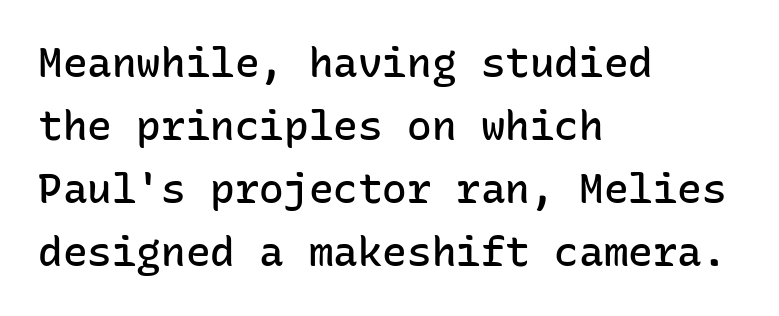
Q: Is the text bold? A: Semi-bold.
Q: Is the text italic (slanted)? A: No, it is upright.
Q: Is the typeface a serif or a sans-serif typeface? A: Sans-serif.
Q: Is the text underlined? A: No.
Q: How is the paragraph aligned? A: Left-aligned.
Q: Is the spacing between letters normal or unusually wide? A: Normal.
Q: Is the spacing between lines tight, normal or loose? A: Normal.
Q: Width (condensed, normal, or wide)? A: Normal.
Q: Stroke contrast? A: Low.
Q: x-height? A: Medium.
Q: Monospaced? A: Yes.
